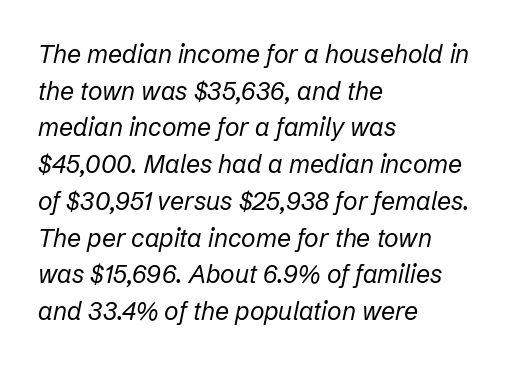
Words appear dense and cohesive because spacing is normal. The ragged edge is on the right, which tells us the setting is flush left. If you drew a line through each stem, it would be angled. A light-to-regular cut is what we see here.
